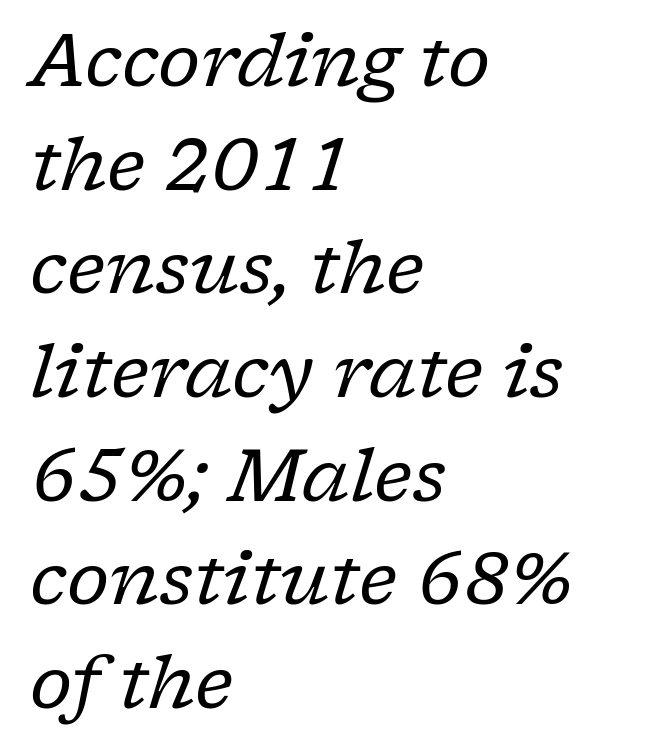
The image shows 72 px regular-weight serif type, italic (leaning right); set left-aligned, normal line spacing (1.44x), normal letter spacing, not underlined; low stroke contrast and a medium x-height.
